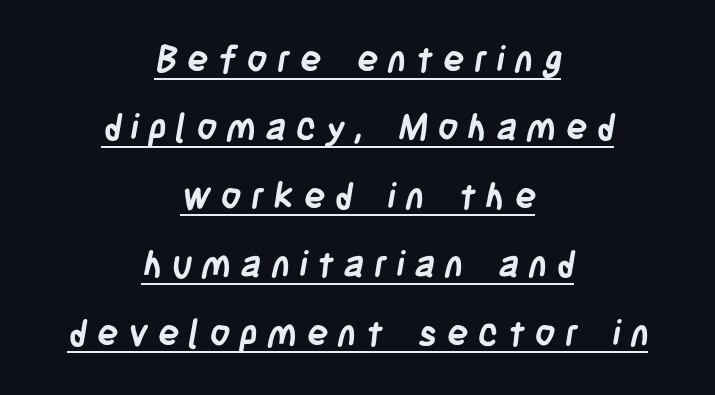
{"serif": "no", "bold": "yes", "weight": "semibold", "width": "condensed", "stroke_contrast": "low", "x_height": "large", "monospaced": "no", "underline": "yes", "align": "center", "line_spacing": "loose", "line_spacing_ratio": 1.9, "letter_spacing": "wide", "letter_spacing_em": 0.26, "glyph_px": 36}
